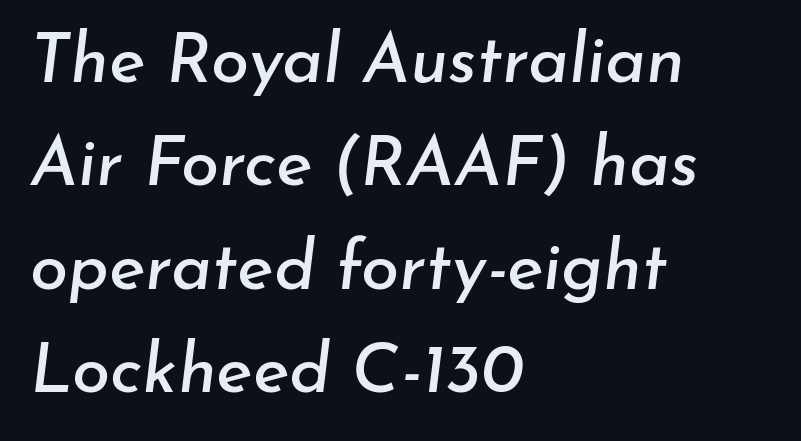
The image shows 69 px text type, italic (leaning right); set left-aligned, normal line spacing (1.5x), normal letter spacing, not underlined; low stroke contrast and a small x-height.
